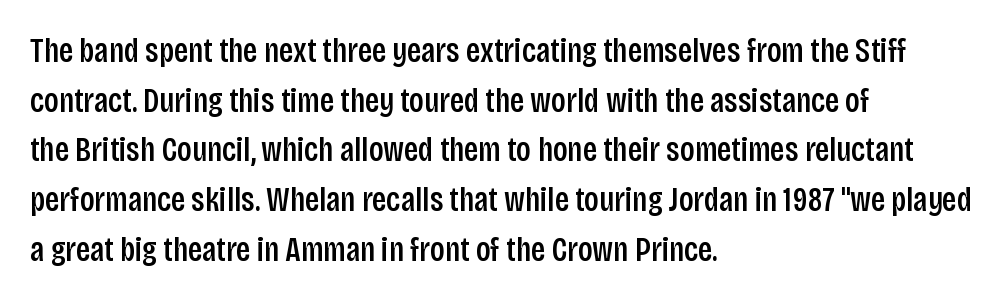
{"serif": "no", "italic": "no", "width": "condensed", "stroke_contrast": "low", "x_height": "large", "monospaced": "no", "underline": "no", "align": "left", "line_spacing": "normal", "line_spacing_ratio": 1.46, "letter_spacing": "normal", "letter_spacing_em": 0.0, "glyph_px": 34}
